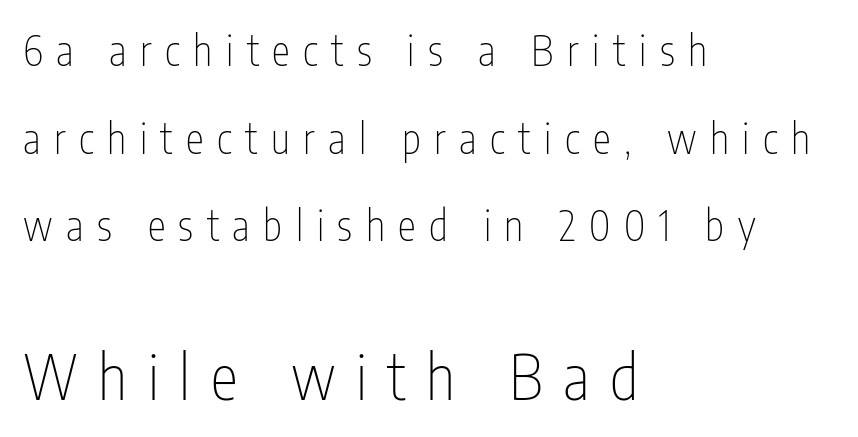
The space between consecutive lines is lavish. Serif or sans? Sans — the stroke terminals are bare. The typeface has the unassuming heft of standard copy or less. Glyph-to-glyph distance is far greater than everyday printed text.
